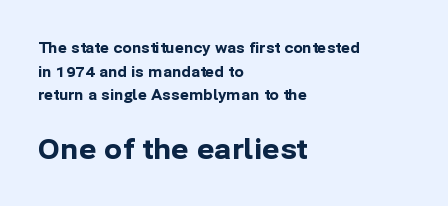
Words appear dense and cohesive because spacing is normal. Students, this is bold: see how much ink each stroke carries. Reading down the block, your eye returns to a fixed left position each line. Just letters on the line, the space beneath them empty. The leading is moderate, giving the passage an even texture.
